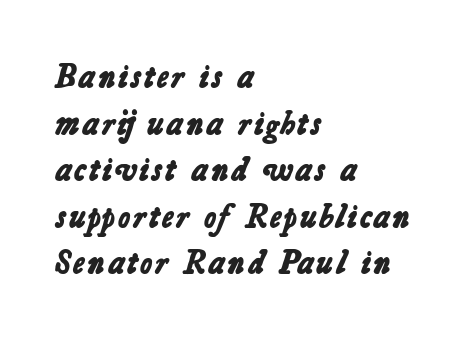
{"serif": "no", "bold": "yes", "weight": "bold", "width": "normal", "stroke_contrast": "low", "x_height": "medium", "monospaced": "no", "underline": "no", "align": "left", "line_spacing": "normal", "line_spacing_ratio": 1.41, "letter_spacing": "normal", "letter_spacing_em": 0.0, "glyph_px": 33}
